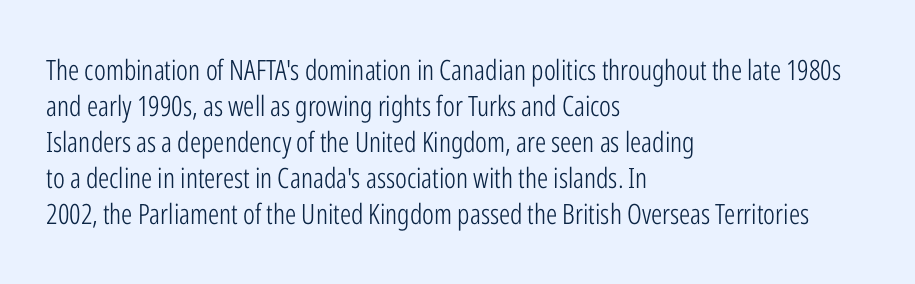
{"serif": "no", "italic": "no", "bold": "no", "weight": "light", "width": "condensed", "stroke_contrast": "low", "x_height": "medium", "monospaced": "no", "underline": "no", "align": "left", "line_spacing": "normal", "line_spacing_ratio": 1.29, "letter_spacing": "normal", "letter_spacing_em": 0.0, "glyph_px": 28}
